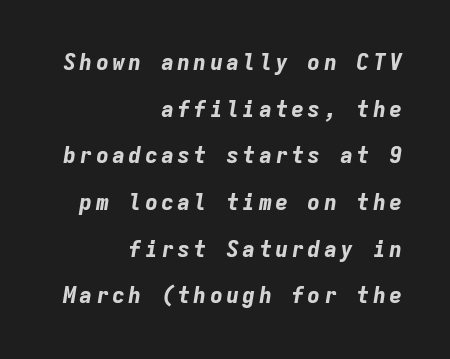
Q: Is the text bold? A: Yes.
Q: Is the text italic (slanted)? A: Yes, it leans right by about 9 degrees.
Q: Is the text underlined? A: No.
Q: How is the paragraph aligned? A: Right-aligned.
Q: Is the spacing between lines tight, normal or loose? A: Loose.
